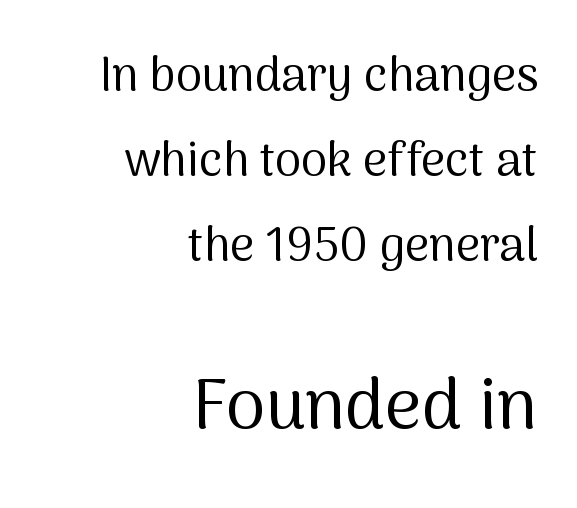
The strip under each line holds only bare page. Counters stay open thanks to moderate or lighter strokes. The rendering shows plain stroke endings on the letterforms — a sans-serif design. Visually the block forms a straight wall on the right and a jagged coastline on the left.
